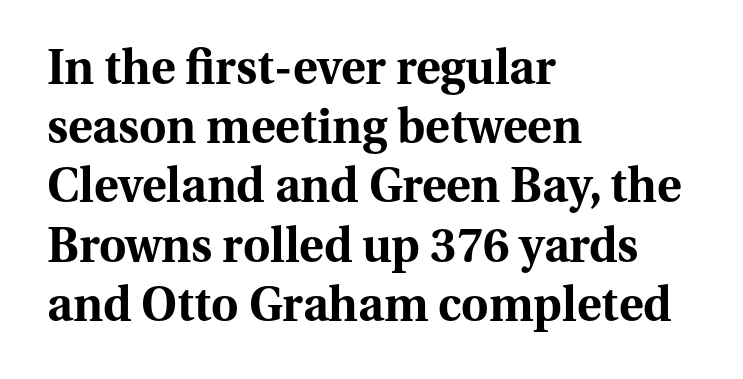
Heavy, bold letterforms. The passage shown has conventional tracking throughout. The lines sit at an ordinary, default distance from one another. Here the designer chose a conventional face with non-uniform glyph widths. You can tell from the footed stems that serif type was used.
